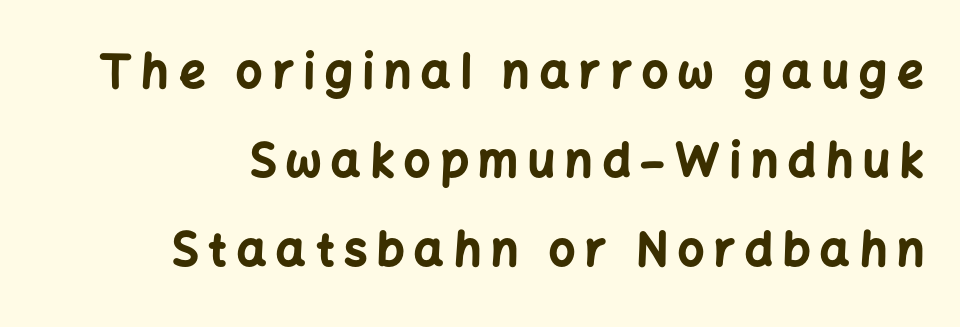
Q: Is the text bold? A: Yes.
Q: Is the text italic (slanted)? A: No, it is upright.
Q: Is the typeface a serif or a sans-serif typeface? A: Sans-serif.
Q: Is the text underlined? A: No.
Q: How is the paragraph aligned? A: Right-aligned.
Q: Is the spacing between letters normal or unusually wide? A: Unusually wide.
Q: Is the spacing between lines tight, normal or loose? A: Loose.
Q: Width (condensed, normal, or wide)? A: Normal.
Q: Stroke contrast? A: Low.
Q: x-height? A: Medium.
Q: Monospaced? A: No.
